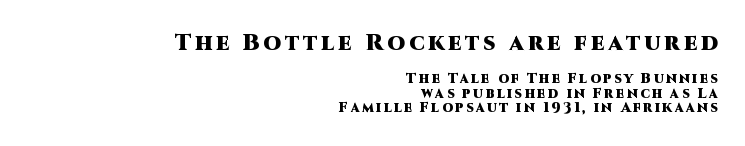
{"italic": "no", "bold": "yes", "underline": "no", "align": "right", "line_spacing": "tight", "line_spacing_ratio": 1.04, "larger_block": "first", "size_ratio": 1.64, "glyph_px": 23}
